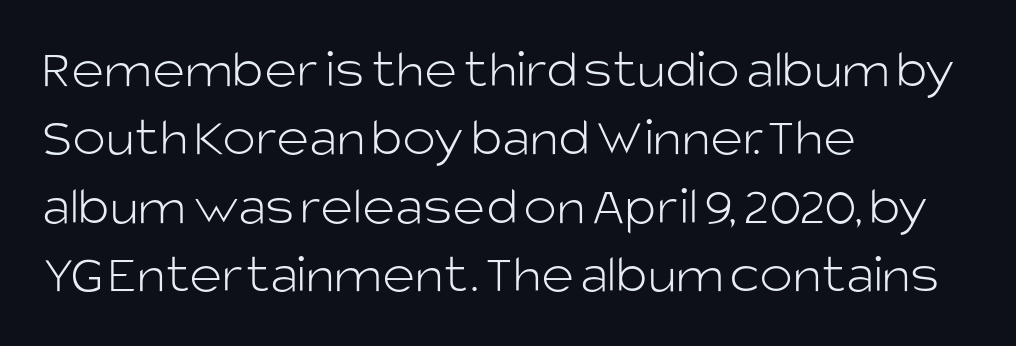
The image shows 56 px light sans-serif type, upright; set left-aligned, line spacing 1.22x, normal letter spacing, not underlined; low stroke contrast and a large x-height.
